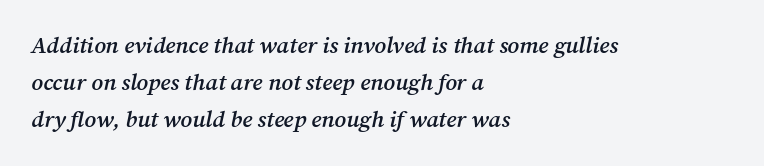
Students, this is semibold: more ink than regular, less than bold. Rows of type keep a routine distance in the vertical direction. The words here are not underlined. There's an unmistakable incline to the writing here.
